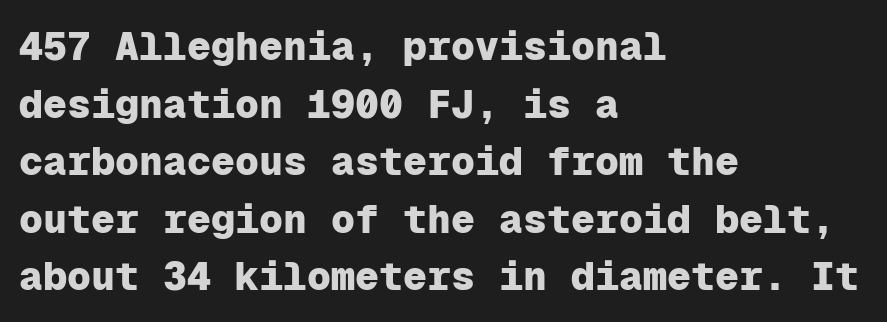
The image shows 40 px heavy sans-serif type, upright, monospaced; set left-aligned, normal line spacing (1.44x), normal letter spacing, not underlined; low stroke contrast and a medium x-height.
